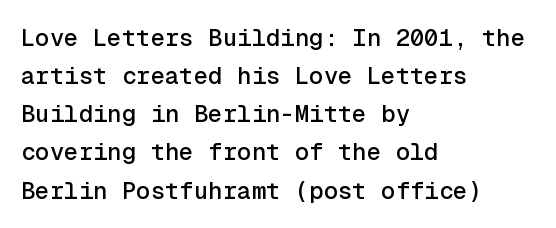
Q: Is the text italic (slanted)? A: No, it is upright.
Q: Is the text underlined? A: No.
Q: How is the paragraph aligned? A: Left-aligned.
Q: Is the spacing between letters normal or unusually wide? A: Normal.
Q: Is the spacing between lines tight, normal or loose? A: Normal.
